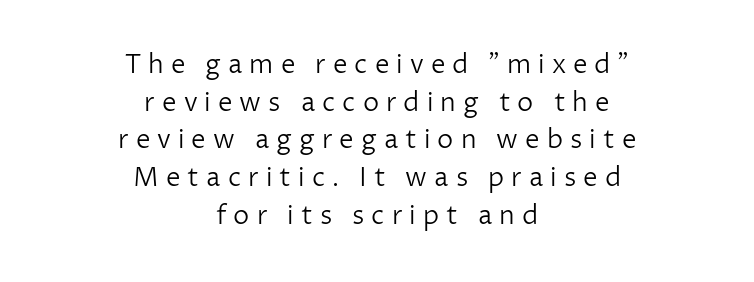
{"italic": "no", "bold": "no", "underline": "no", "align": "center", "line_spacing": "normal", "line_spacing_ratio": 1.45, "letter_spacing": "wide", "letter_spacing_em": 0.27, "glyph_px": 26}
